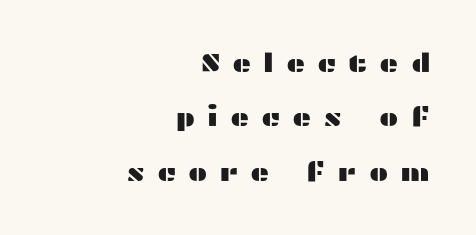
Q: Is the text italic (slanted)? A: No, it is upright.
Q: Is the text underlined? A: No.
Q: How is the paragraph aligned? A: Right-aligned.
Q: Is the spacing between letters normal or unusually wide? A: Unusually wide.
Q: Is the spacing between lines tight, normal or loose? A: Loose.
